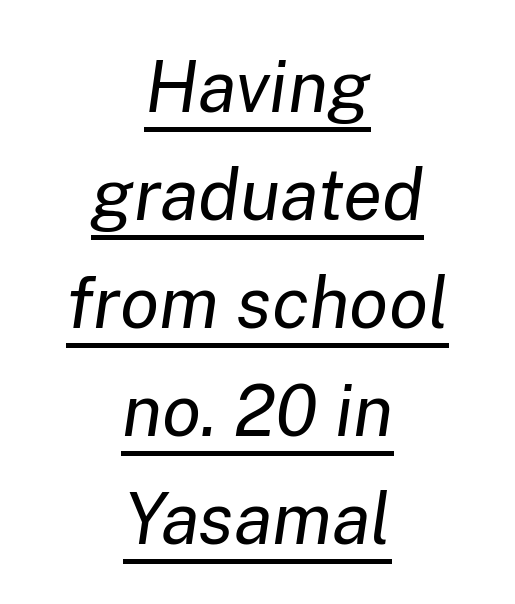
Q: Is the text bold? A: No.
Q: Is the text italic (slanted)? A: Yes, it leans right by about 8 degrees.
Q: Is the text underlined? A: Yes.
Q: How is the paragraph aligned? A: Centered.
Q: Is the spacing between letters normal or unusually wide? A: Normal.
Q: Is the spacing between lines tight, normal or loose? A: Normal.
Q: Width (condensed, normal, or wide)? A: Normal.
Q: Stroke contrast? A: Low.
Q: x-height? A: Medium.
Q: Monospaced? A: No.
